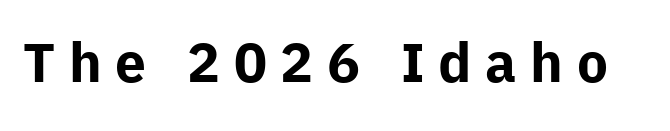
Is the type bold? Yes — the strokes are clearly thick and heavy. The glyphs in this specimen are sans serif. Each letter keeps its own natural width here, so spacing adapts to shape. Do the letters lean? They stand straight. The tracking reads as deliberately expanded to a designer's eye. Underline: absent.
